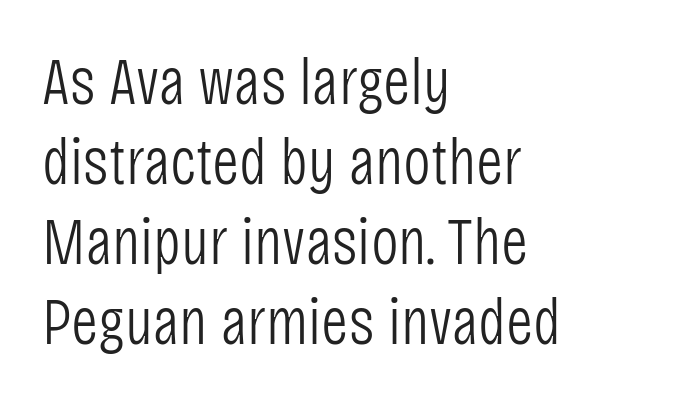
The image shows 66 px light, condensed sans-serif type, upright; set left-aligned, line spacing 1.21x, normal letter spacing, not underlined; low stroke contrast and a large x-height.
